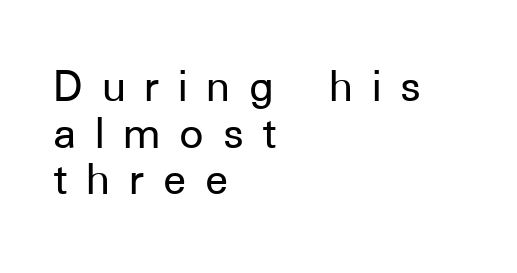
The paragraph has a hard left edge and a soft right edge. Look at the tracking — it's clearly loosened, letters drifting apart. The letters advance in unequal steps, a hallmark of proportional type. Every character sits straight up, as roman type does.
